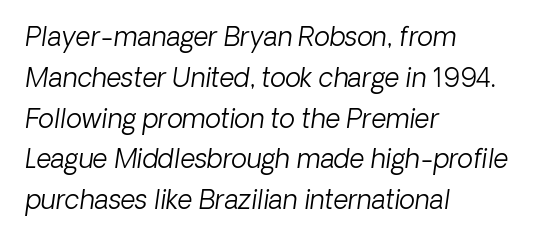
The passage shown stacks its lines at a standard gap. The characters are drawn with everyday or finer stroke widths. Line starts are locked; line ends wander. A typesetter would call this zero additional tracking. The zone under the glyphs is completely vacant.
